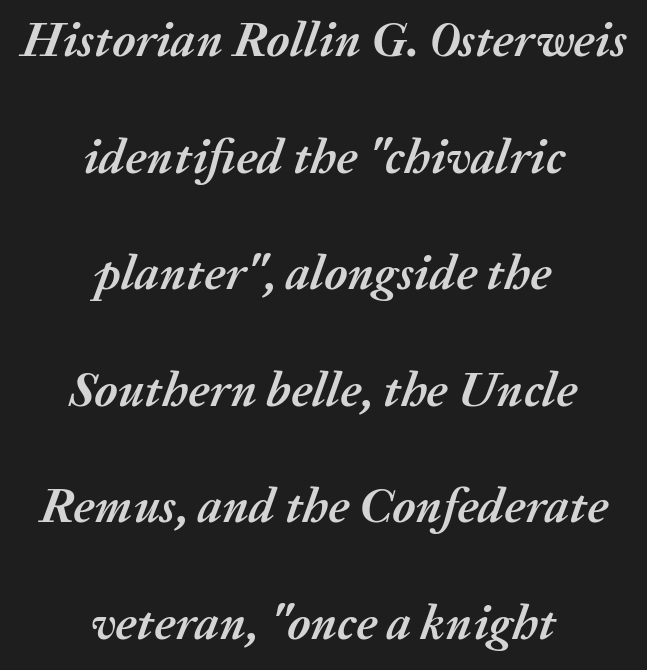
Bare-footed words on every line. Rendered with sloped, italic letterforms. Each word holds together tightly as a unit, with standard inter-letter gaps. Its strokes are broad and dark, the hallmark of bold type.
